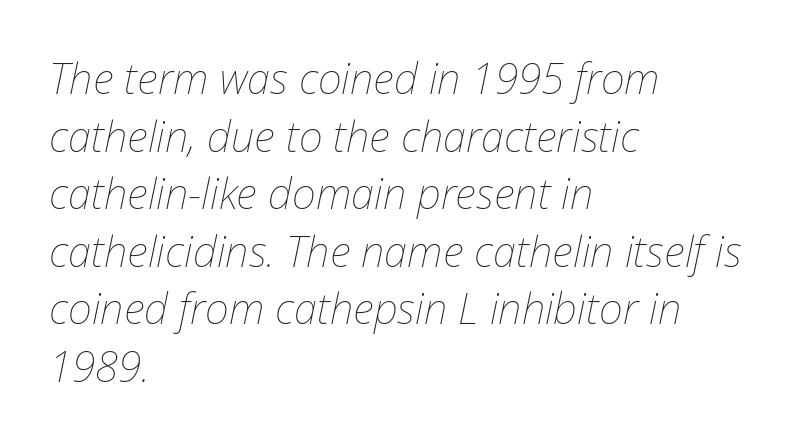
The image shows 42 px thin type, italic (leaning right); set left-aligned, normal line spacing (1.37x), normal letter spacing, not underlined; low stroke contrast and a medium x-height.
